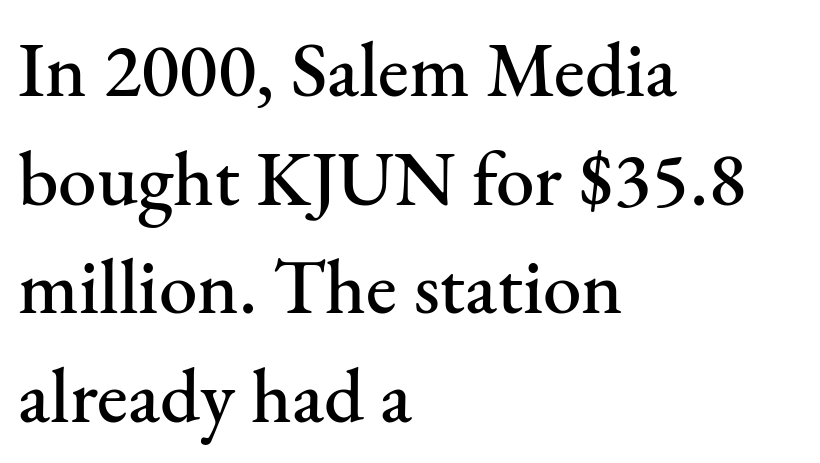
{"serif": "yes", "italic": "no", "width": "normal", "stroke_contrast": "medium", "x_height": "small", "monospaced": "no", "underline": "no", "align": "left", "line_spacing": "normal", "line_spacing_ratio": 1.41, "letter_spacing": "normal", "letter_spacing_em": 0.0, "glyph_px": 77}
